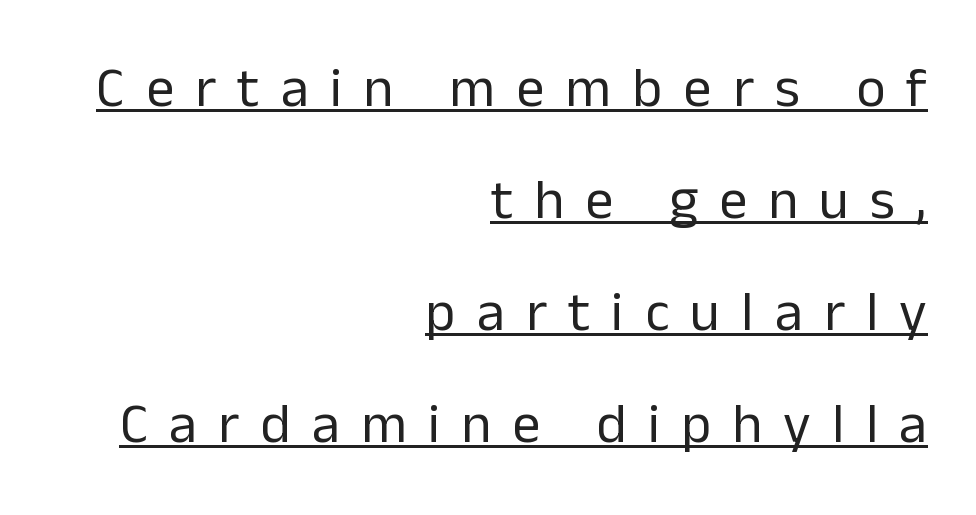
The image shows 56 px regular-weight sans-serif type, upright; set right-aligned, loose line spacing (2.0x), unusually wide letter spacing (+0.38 em), underlined; low stroke contrast and a medium x-height.
